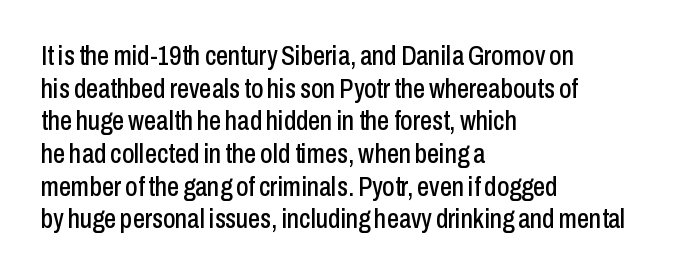
Words float on clear page, feet unadorned. Words appear dense and cohesive because spacing is normal. The lettering holds an erect, upright posture throughout. If you drew a ruler down the left edge, every line would touch it.
